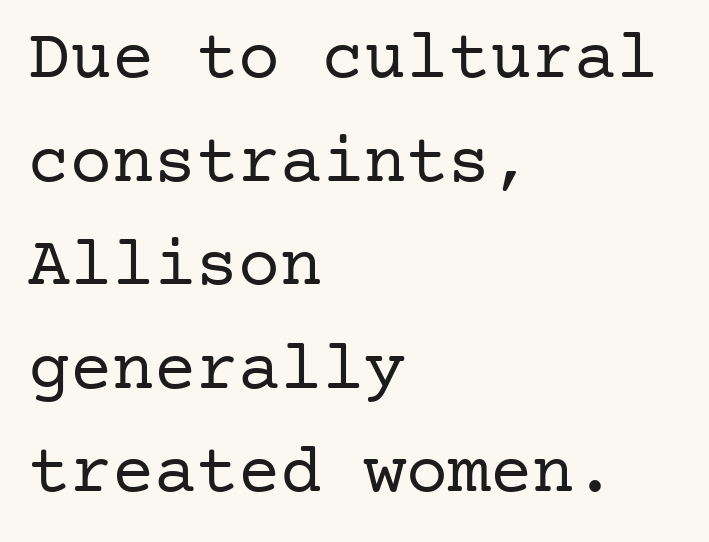
Q: Is the text bold? A: No.
Q: Is the text italic (slanted)? A: No, it is upright.
Q: Is the typeface a serif or a sans-serif typeface? A: Serif.
Q: Is the text underlined? A: No.
Q: How is the paragraph aligned? A: Left-aligned.
Q: Is the spacing between letters normal or unusually wide? A: Normal.
Q: Is the spacing between lines tight, normal or loose? A: Normal.
Q: Width (condensed, normal, or wide)? A: Normal.
Q: Stroke contrast? A: Low.
Q: x-height? A: Medium.
